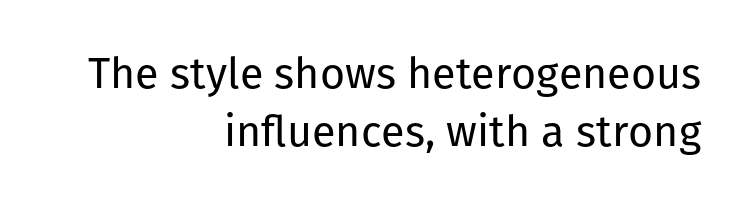
Q: Is the text bold? A: No.
Q: Is the text italic (slanted)? A: No, it is upright.
Q: Is the typeface a serif or a sans-serif typeface? A: Sans-serif.
Q: Is the text underlined? A: No.
Q: How is the paragraph aligned? A: Right-aligned.
Q: Is the spacing between letters normal or unusually wide? A: Normal.
Q: Is the spacing between lines tight, normal or loose? A: Normal.
Q: Width (condensed, normal, or wide)? A: Normal.
Q: Stroke contrast? A: Low.
Q: x-height? A: Medium.
Q: Monospaced? A: No.
